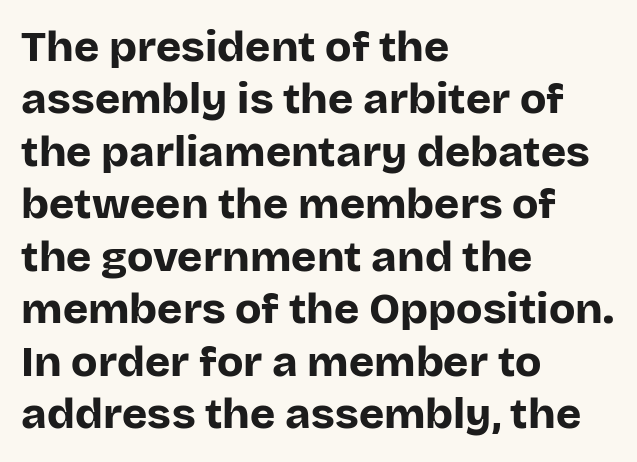
Q: Is the text bold? A: Yes.
Q: Is the text italic (slanted)? A: No, it is upright.
Q: Is the typeface a serif or a sans-serif typeface? A: Sans-serif.
Q: Is the text underlined? A: No.
Q: How is the paragraph aligned? A: Left-aligned.
Q: Is the spacing between letters normal or unusually wide? A: Normal.
Q: Width (condensed, normal, or wide)? A: Normal.
Q: Stroke contrast? A: Low.
Q: x-height? A: Large.
Q: Monospaced? A: No.
